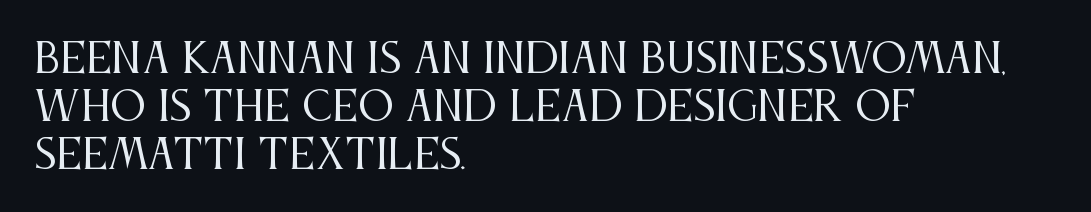
{"serif": "yes", "italic": "no", "bold": "no", "weight": "regular", "width": "condensed", "stroke_contrast": "medium", "x_height": "large", "monospaced": "no", "underline": "no", "align": "left", "line_spacing_ratio": 1.2, "letter_spacing": "normal", "letter_spacing_em": 0.0, "glyph_px": 40}
